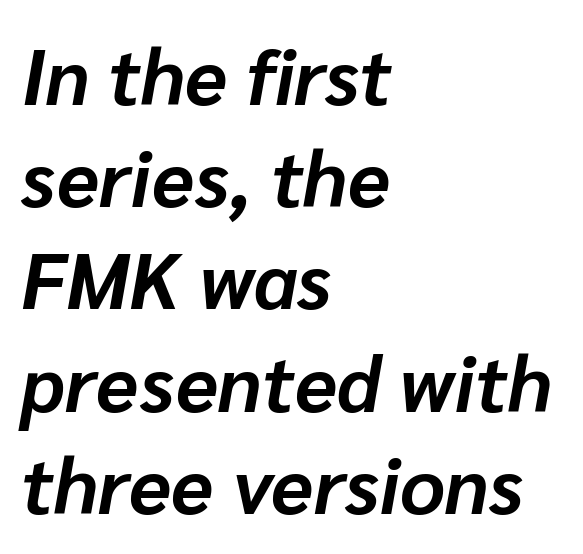
The image shows 78 px bold type, italic (leaning right); set left-aligned, normal line spacing (1.31x), normal letter spacing, not underlined; low stroke contrast and a medium x-height.
